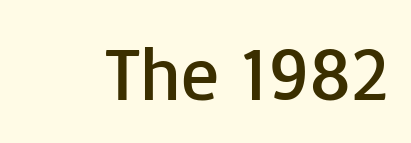
{"serif": "no", "italic": "no", "bold": "no", "weight": "regular", "width": "normal", "stroke_contrast": "low", "x_height": "medium", "monospaced": "no", "underline": "no", "letter_spacing": "normal", "letter_spacing_em": 0.0, "glyph_px": 75}
